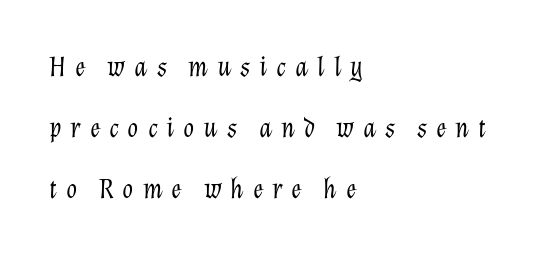
The image shows 28 px light type, italic (leaning right); set left-aligned, loose line spacing (2.17x), unusually wide letter spacing (+0.31 em), not underlined; low stroke contrast and a medium x-height.
